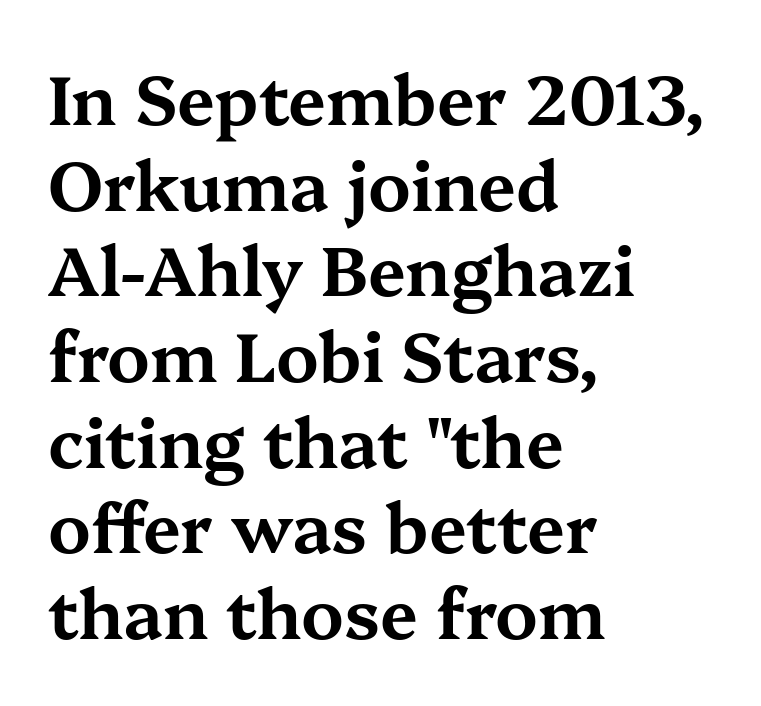
The image shows 68 px wide serif type, upright; set left-aligned, normal line spacing (1.26x), normal letter spacing, not underlined; medium stroke contrast and a medium x-height.
